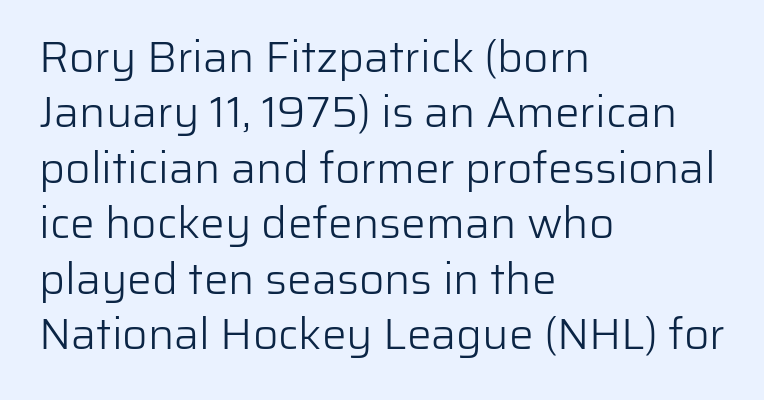
{"serif": "no", "italic": "no", "bold": "no", "weight": "light", "width": "normal", "stroke_contrast": "low", "x_height": "medium", "monospaced": "no", "underline": "no", "align": "left", "line_spacing": "normal", "line_spacing_ratio": 1.26, "letter_spacing": "normal", "letter_spacing_em": 0.0, "glyph_px": 44}
